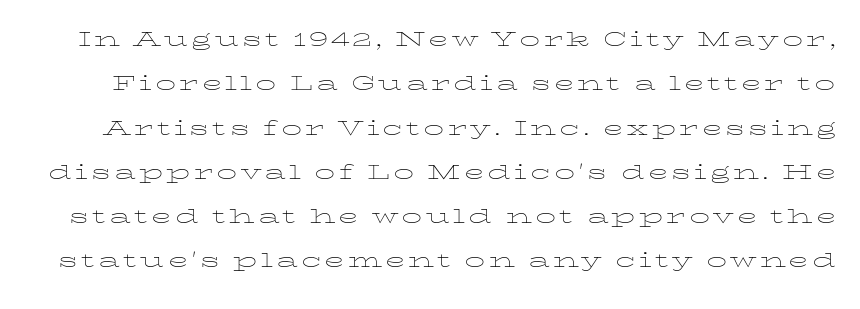
Q: Is the text bold? A: No.
Q: Is the text italic (slanted)? A: No, it is upright.
Q: Is the text underlined? A: No.
Q: Is the spacing between lines tight, normal or loose? A: Normal.
